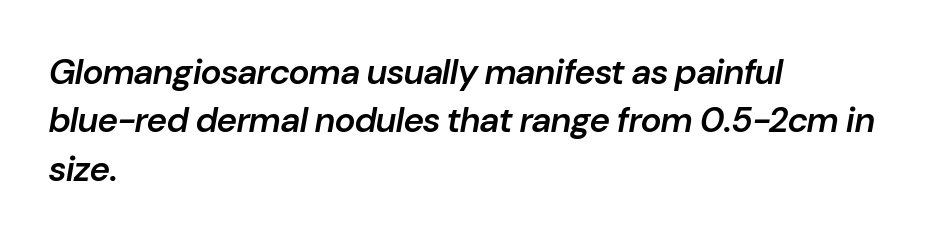
{"italic": "yes", "lean": "right", "slant_degrees": 10, "bold": "semi", "weight": "semibold", "width": "normal", "stroke_contrast": "low", "x_height": "medium", "monospaced": "no", "underline": "no", "align": "left", "line_spacing": "normal", "line_spacing_ratio": 1.38, "letter_spacing": "normal", "letter_spacing_em": 0.0, "glyph_px": 35}
